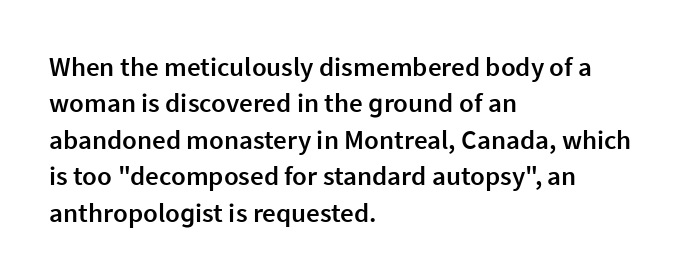
The image shows 27 px text type, upright; set left-aligned, normal line spacing (1.35x), normal letter spacing, not underlined.
